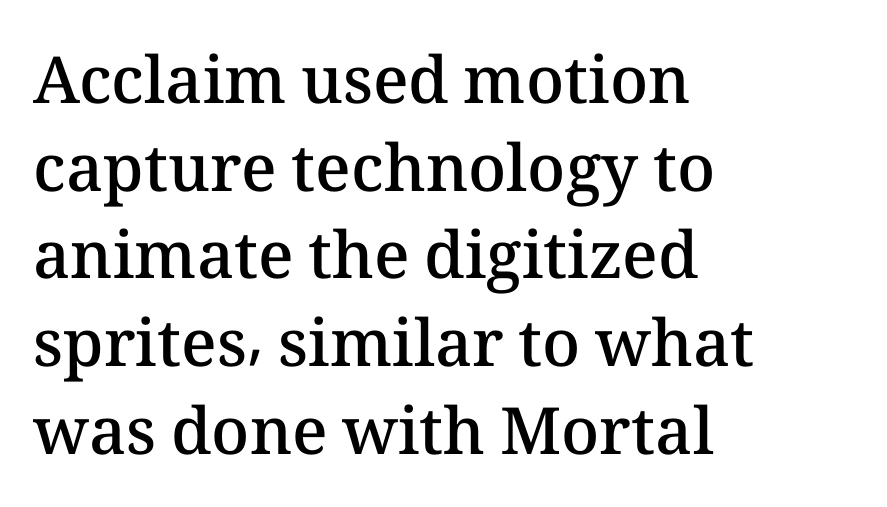
The image shows 65 px semibold type, upright; set left-aligned, normal line spacing (1.35x), normal letter spacing, not underlined; medium stroke contrast and a medium x-height.
